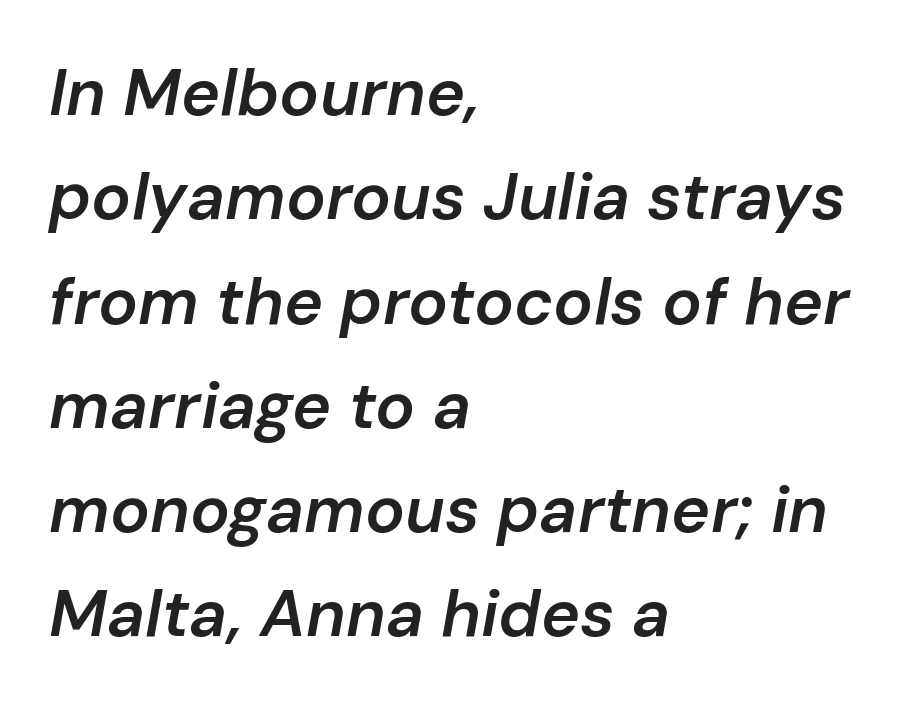
Q: Is the text bold? A: Semi-bold.
Q: Is the text italic (slanted)? A: Yes, it leans right by about 10 degrees.
Q: Is the text underlined? A: No.
Q: How is the paragraph aligned? A: Left-aligned.
Q: Is the spacing between letters normal or unusually wide? A: Normal.
Q: Is the spacing between lines tight, normal or loose? A: Normal.
Q: Width (condensed, normal, or wide)? A: Normal.
Q: Stroke contrast? A: Low.
Q: x-height? A: Medium.
Q: Monospaced? A: No.
